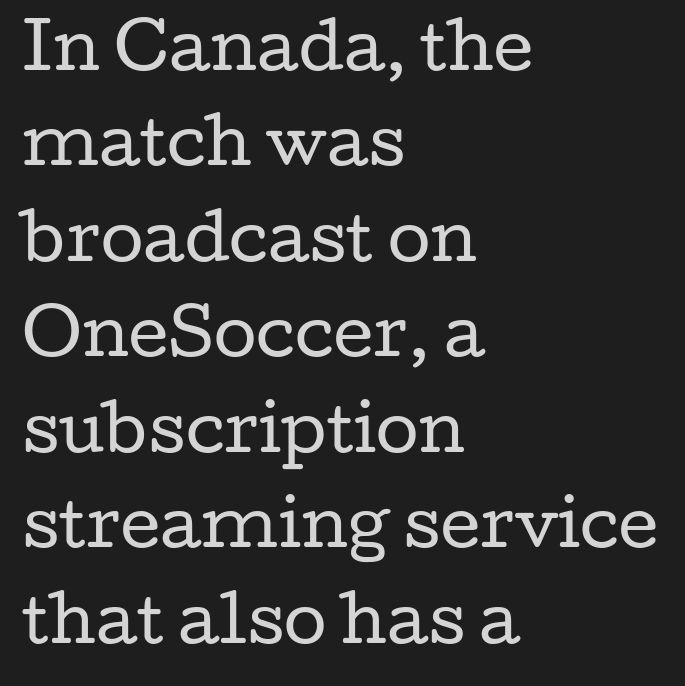
{"serif": "yes", "italic": "no", "bold": "no", "weight": "regular", "width": "wide", "stroke_contrast": "low", "x_height": "medium", "monospaced": "no", "underline": "no", "align": "left", "line_spacing": "normal", "line_spacing_ratio": 1.54, "letter_spacing": "normal", "letter_spacing_em": 0.0, "glyph_px": 62}
